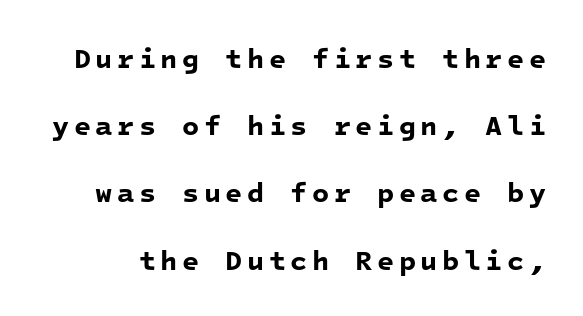
Q: Is the text bold? A: Yes.
Q: Is the typeface a serif or a sans-serif typeface? A: Sans-serif.
Q: Is the text underlined? A: No.
Q: Is the spacing between lines tight, normal or loose? A: Loose.
Q: Width (condensed, normal, or wide)? A: Normal.
Q: Stroke contrast? A: Low.
Q: x-height? A: Medium.
Q: Monospaced? A: Yes.
